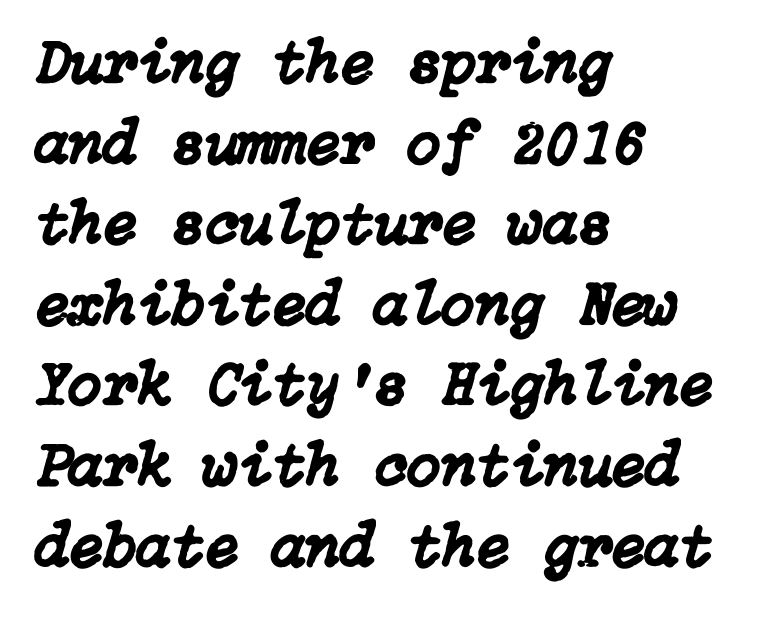
{"italic": "yes", "lean": "right", "slant_degrees": 15, "width": "normal", "stroke_contrast": "low", "x_height": "medium", "underline": "no", "align": "left", "line_spacing": "normal", "line_spacing_ratio": 1.3, "letter_spacing": "normal", "letter_spacing_em": 0.0, "glyph_px": 62}
